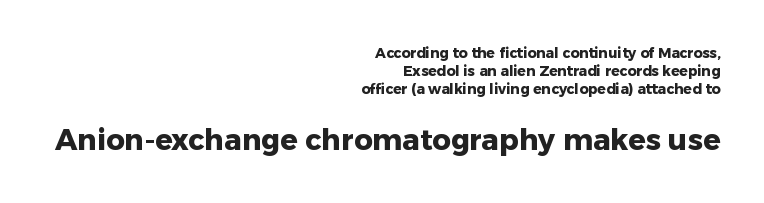
Q: Is the text bold? A: Yes.
Q: Is the text italic (slanted)? A: No, it is upright.
Q: Is the typeface a serif or a sans-serif typeface? A: Sans-serif.
Q: Is the text underlined? A: No.
Q: How is the paragraph aligned? A: Right-aligned.
Q: Is the spacing between letters normal or unusually wide? A: Normal.
Q: Is the spacing between lines tight, normal or loose? A: Normal.
Q: Which block of text is set in a larger size, the first (top) or the second (bottom)? A: The second (bottom) one.
Q: Width (condensed, normal, or wide)? A: Normal.
Q: Stroke contrast? A: Low.
Q: x-height? A: Medium.
Q: Monospaced? A: No.
